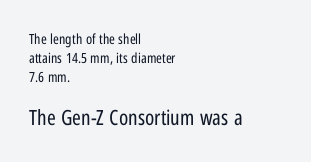
Quick note: not italic, upright. A bare baseline throughout the passage. Every row of glyphs begins at an identical x-position on the left. This reads as an unemphasized weight, regular at the heaviest.
